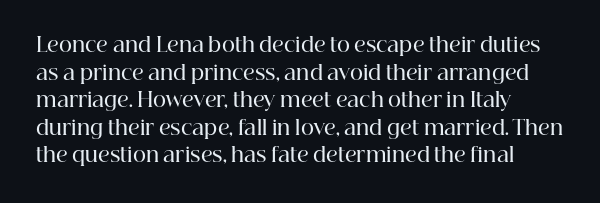
The image shows 20 px text type, upright; set normal line spacing (1.38x), normal letter spacing, not underlined.
